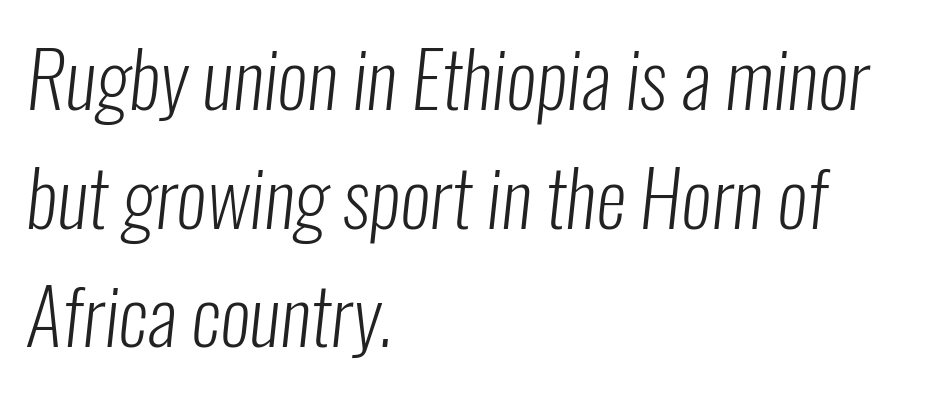
Q: Is the text bold? A: No.
Q: Is the typeface a serif or a sans-serif typeface? A: Sans-serif.
Q: Is the text underlined? A: No.
Q: How is the paragraph aligned? A: Left-aligned.
Q: Is the spacing between letters normal or unusually wide? A: Normal.
Q: Is the spacing between lines tight, normal or loose? A: Normal.
Q: Width (condensed, normal, or wide)? A: Condensed.
Q: Stroke contrast? A: Low.
Q: x-height? A: Medium.
Q: Monospaced? A: No.
